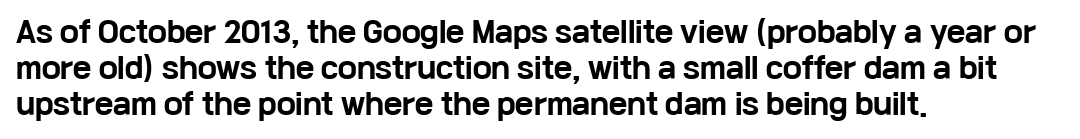
The image shows 28 px bold, wide sans-serif type, upright; set left-aligned, normal line spacing (1.29x), normal letter spacing, not underlined; low stroke contrast and a medium x-height.
